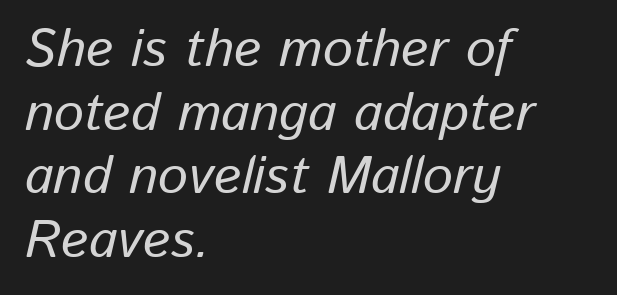
The image shows 53 px text type, italic (leaning right); set left-aligned, line spacing 1.2x, normal letter spacing, not underlined; low stroke contrast and a medium x-height.
